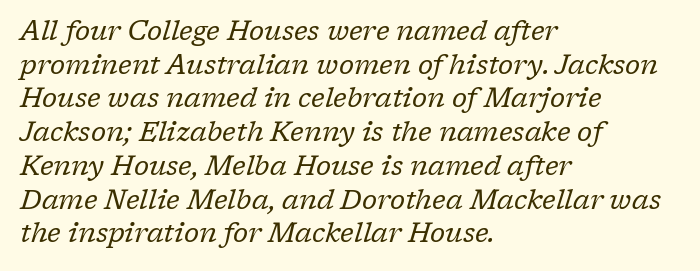
On a weight scale, this lands at 450 or below. These lines are set flush left with a ragged right edge. Letters rest on an invisible, unmarked baseline. The passage shown has conventional tracking throughout.
